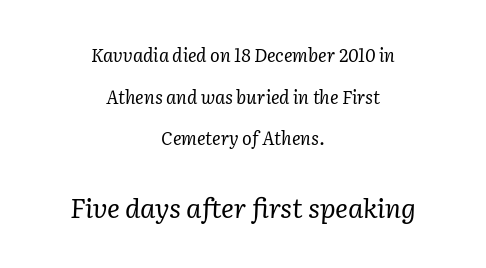
This rendering leaves character spacing at its baseline value. A great deal of white space separates one row of letters from the next. Nobody drew a line under any word here. The lines in this sample share a center point and differ in where they start and stop. You get the small type first, then a jump to larger type. This sample uses an oblique cut, with every glyph tilted off the vertical.
